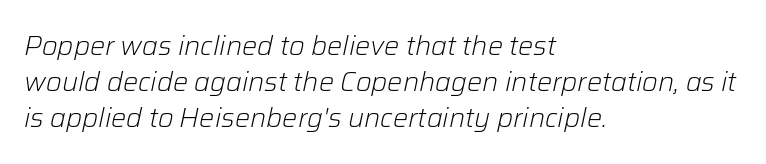
A normal amount of white space separates one row of letters from the next. No letter is thick-stroked: the sample isn't bold. The text carries the slant typical of an italic or oblique font. Spacing between characters is what you'd get straight out of the box. Beneath every word, the page is bare. Does the copy run flush right? No — it runs flush left.
